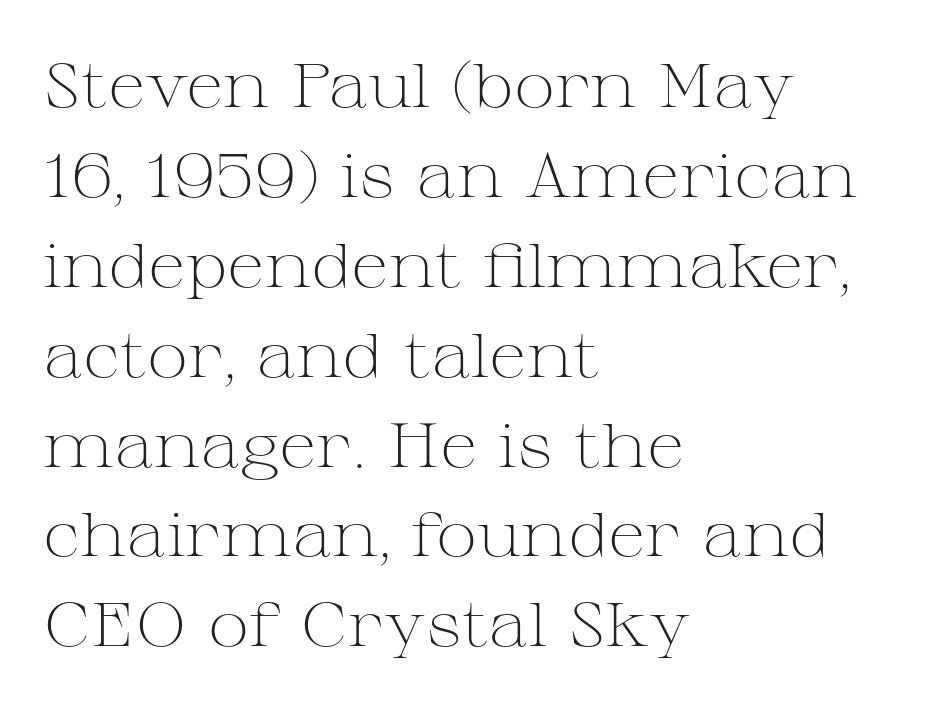
The rag falls on the right side of this text block. Quick note: underline off. Students, observe: this is what conventionally led text looks like. Observe the serifs anchoring each vertical stroke in this sample. Unbolded letterforms with no extra heft.
